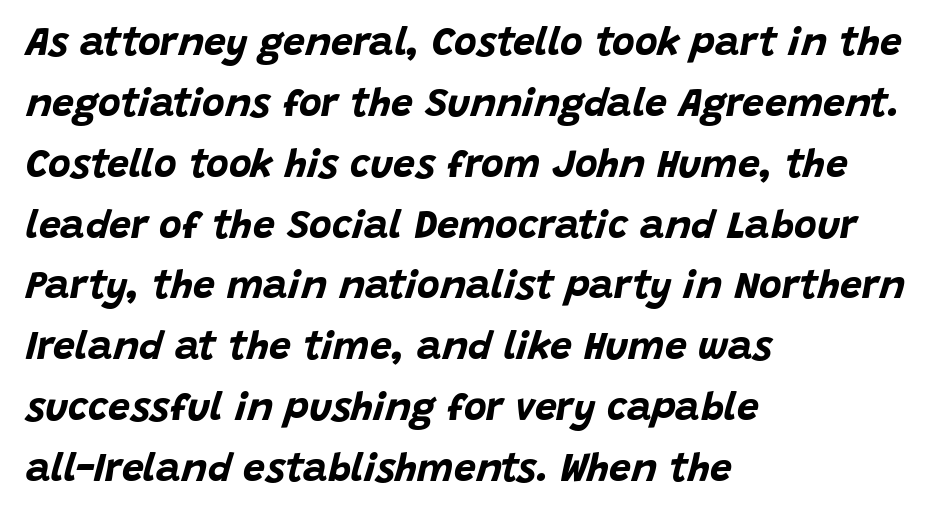
Leading: standard. This is heavy type, rendered in bold. A typesetter would mark this as italic. Underline: absent. Here the glyphs are tracked normally, forming tight word shapes. One-word summary of the alignment: left.
